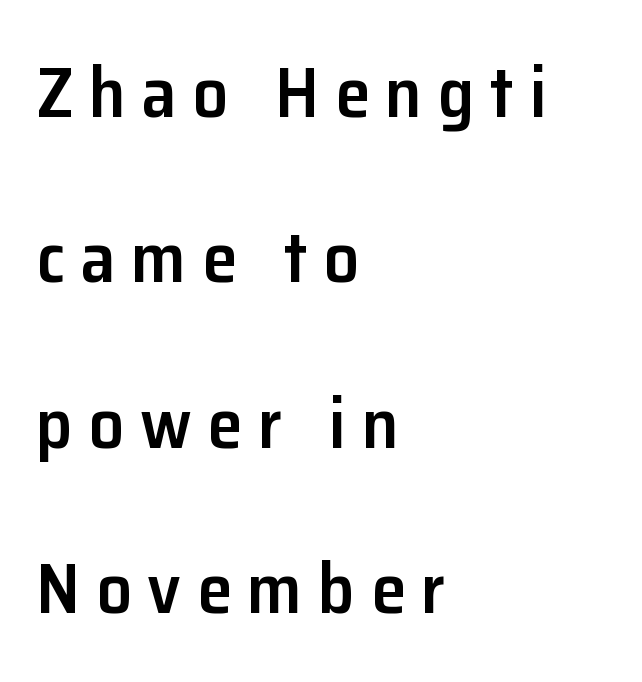
The passage shown is typed in a proportional face where columns would drift. The characters display no serif detailing; their extremities are plain. Decoration check: the copy has no underline. The line texture is sparse and dotted thanks to wide tracking. Line starts are locked; line ends wander.
